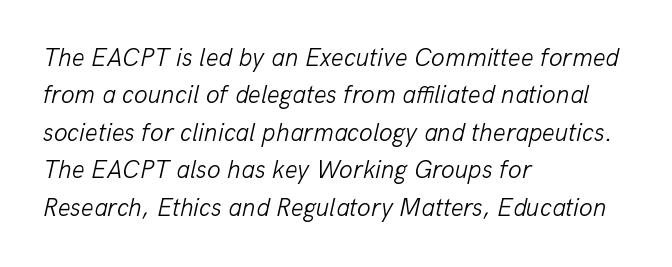
The image shows 25 px text type, italic (leaning right); set left-aligned, normal line spacing (1.5x), normal letter spacing, not underlined.
